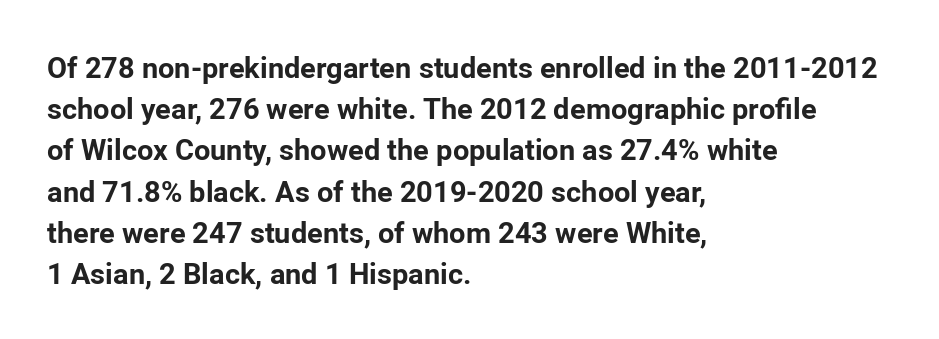
{"serif": "no", "italic": "no", "bold": "yes", "weight": "bold", "width": "normal", "stroke_contrast": "low", "x_height": "medium", "monospaced": "no", "underline": "no", "align": "left", "line_spacing": "normal", "line_spacing_ratio": 1.42, "letter_spacing": "normal", "letter_spacing_em": 0.0, "glyph_px": 29}
